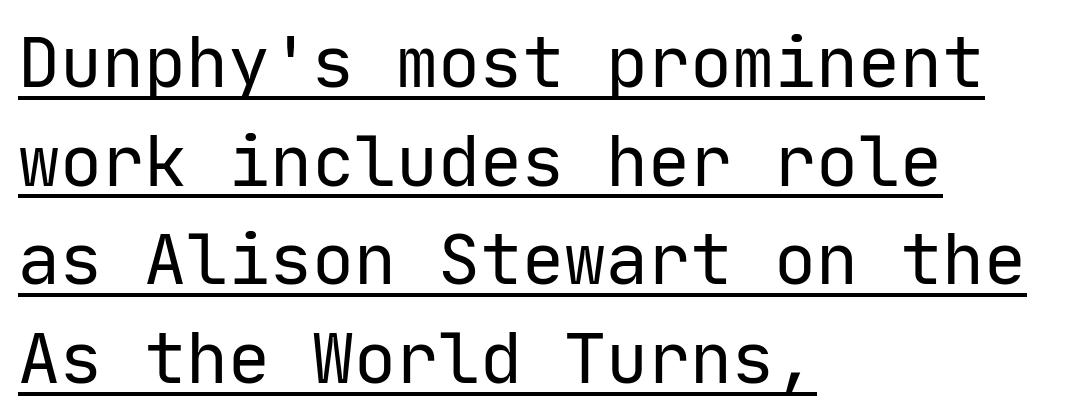
The image shows 70 px regular-weight sans-serif type, upright, monospaced; set left-aligned, normal line spacing (1.41x), normal letter spacing, underlined; low stroke contrast and a medium x-height.
